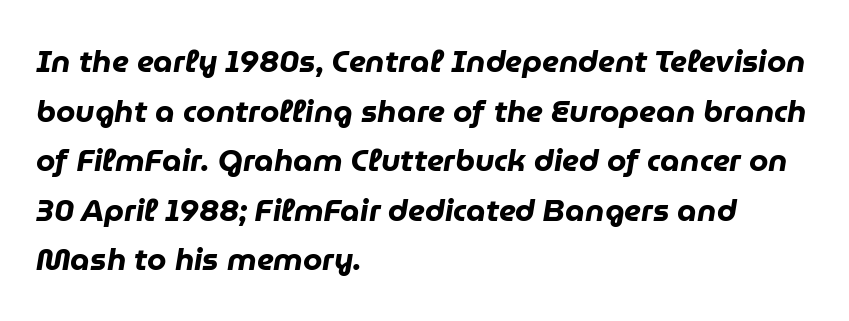
The image shows 31 px heavy type, italic (leaning right); set left-aligned, normal line spacing (1.6x), normal letter spacing, not underlined; low stroke contrast and a medium x-height.
